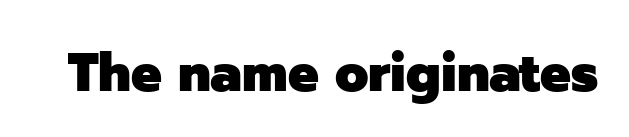
The image shows 54 px heavy sans-serif type, upright; set normal letter spacing, not underlined; low stroke contrast and a medium x-height.
